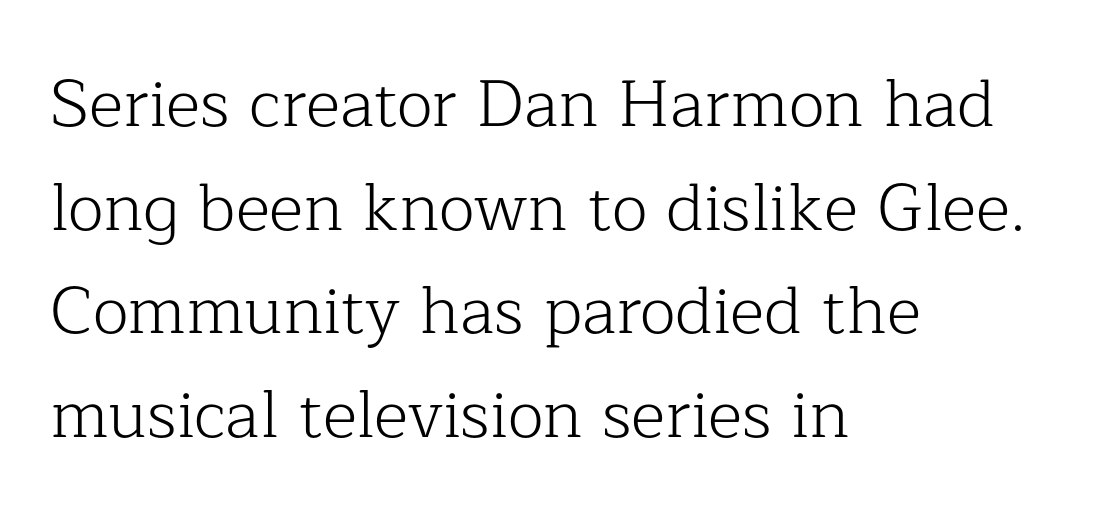
{"serif": "yes", "italic": "no", "bold": "no", "weight": "light", "width": "normal", "stroke_contrast": "low", "x_height": "medium", "monospaced": "no", "underline": "no", "align": "left", "line_spacing": "normal", "line_spacing_ratio": 1.57, "letter_spacing": "normal", "letter_spacing_em": 0.0, "glyph_px": 66}
